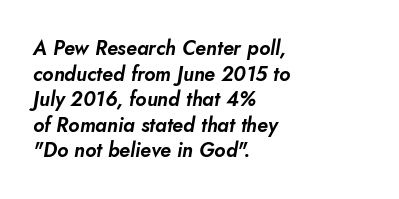
The image shows 20 px text type, italic (leaning right); set left-aligned, normal line spacing (1.28x), normal letter spacing, not underlined.
